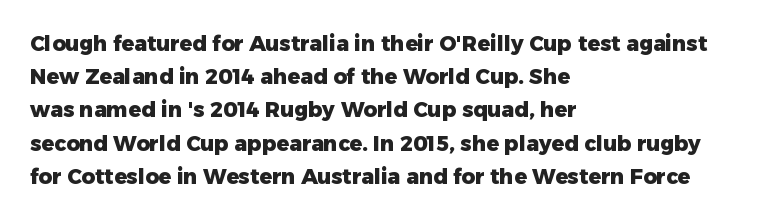
The image shows 21 px bold type, upright; set left-aligned, normal line spacing (1.58x), normal letter spacing, not underlined.
